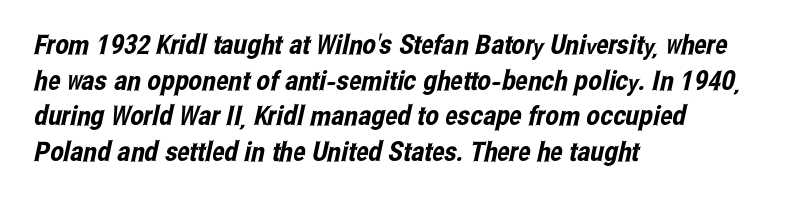
{"underline": "no", "align": "left", "line_spacing": "normal", "line_spacing_ratio": 1.32, "letter_spacing": "normal", "letter_spacing_em": 0.0, "glyph_px": 27}
